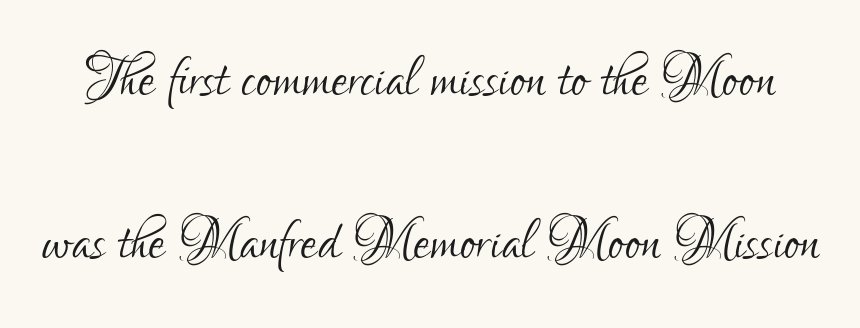
Font category for this specimen: sans-serif. If you measured baseline to baseline, you'd find a long distance. The weight tops out at a normal text grade. Students, note that the glyphs here touch the page at normal intervals. Is this a fixed-width face? No — the glyphs have proportional, varying widths.
